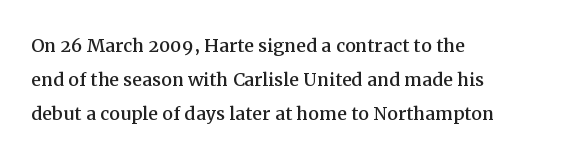
Here the glyphs are tracked normally, forming tight word shapes. A typesetter would call this leading conventional body-copy spacing. Descenders hang freely into open space. Typeset ragged right — the left edge is the straight one. Posture: upright roman.
